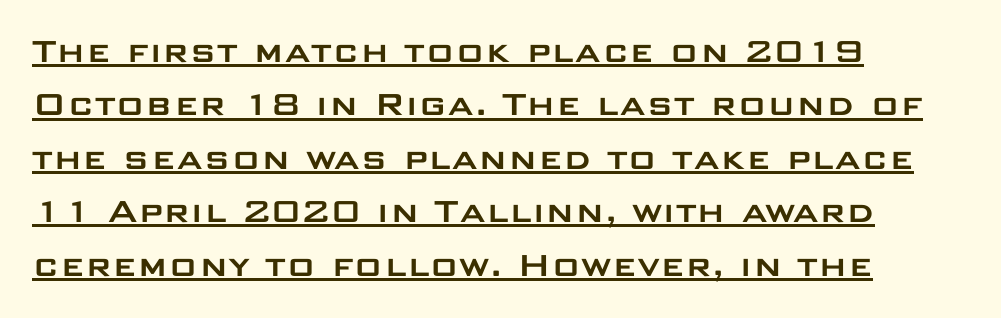
The image shows 39 px wide sans-serif type, upright; set left-aligned, normal line spacing (1.37x), normal letter spacing, underlined; low stroke contrast and a large x-height.
